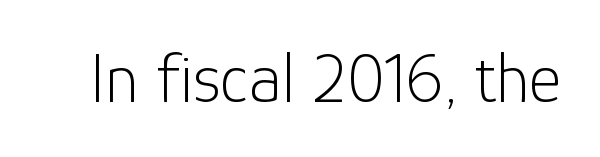
Tracking value appears to be zero — textbook default spacing. In terms of posture, this sample is upright. You can tell from the bare stems that sans-serif type was used. The space beneath each line is pristine and unruled.
